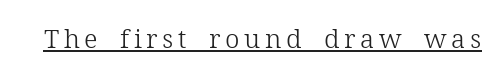
Notice how a bar underscores the lettering throughout. This is not heavy type; no bold has been used. The font's upright variant was chosen for this text.
